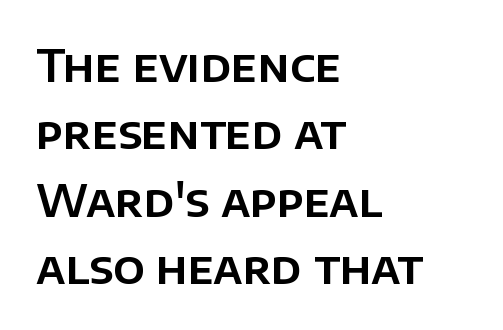
The image shows 44 px sans-serif type, upright; set left-aligned, normal line spacing (1.53x), normal letter spacing, not underlined; low stroke contrast and a large x-height.
